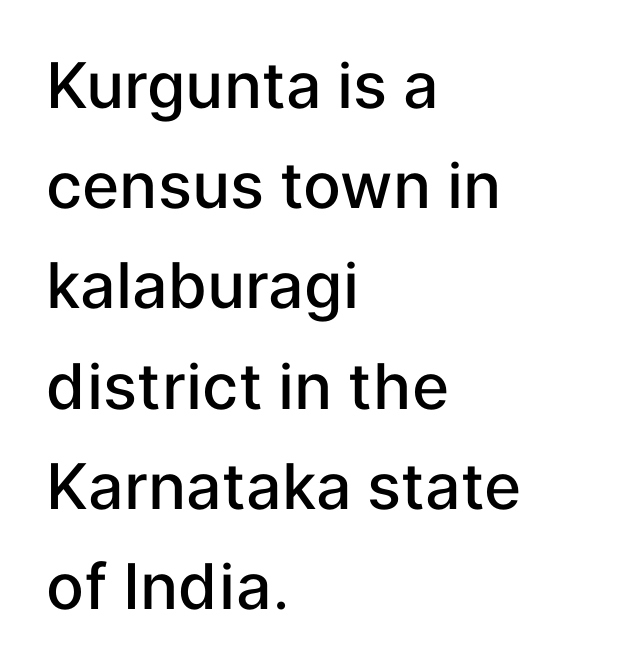
A typesetter would call this proportional, since set widths differ per character. The axis of the letterforms is exactly vertical. Does the leading feel generous? No, just average. In terms of letterspacing, this is plain default setting. The characters look somewhat weighty, a semibold short of true bold.
